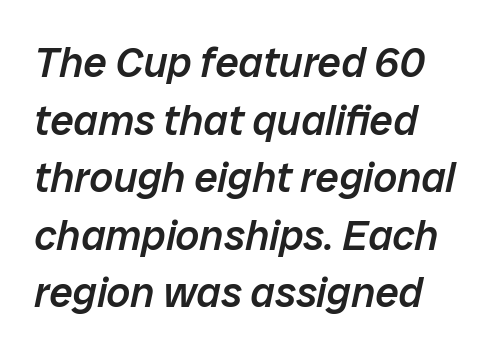
Q: Is the text bold? A: Semi-bold.
Q: Is the text italic (slanted)? A: Yes, it leans right by about 12 degrees.
Q: Is the text underlined? A: No.
Q: How is the paragraph aligned? A: Left-aligned.
Q: Is the spacing between letters normal or unusually wide? A: Normal.
Q: Is the spacing between lines tight, normal or loose? A: Normal.
Q: Width (condensed, normal, or wide)? A: Normal.
Q: Stroke contrast? A: Low.
Q: x-height? A: Medium.
Q: Monospaced? A: No.
